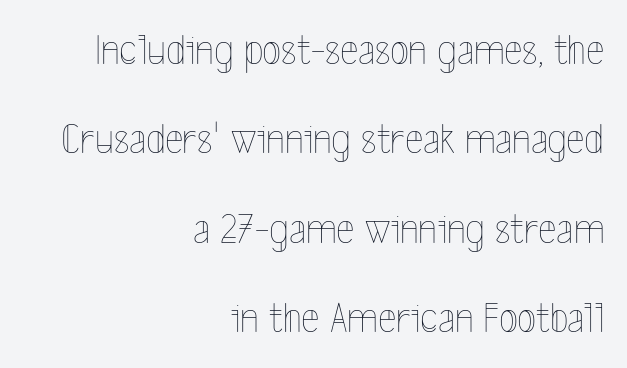
Q: Is the text bold? A: No.
Q: Is the text italic (slanted)? A: No, it is upright.
Q: Is the text underlined? A: No.
Q: How is the paragraph aligned? A: Right-aligned.
Q: Is the spacing between letters normal or unusually wide? A: Normal.
Q: Is the spacing between lines tight, normal or loose? A: Loose.
Q: Width (condensed, normal, or wide)? A: Condensed.
Q: x-height? A: Medium.
Q: Monospaced? A: No.
